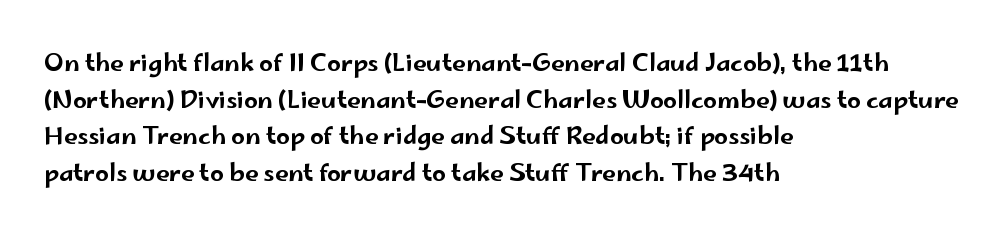
{"italic": "no", "underline": "no", "align": "left", "line_spacing": "normal", "line_spacing_ratio": 1.53, "letter_spacing": "normal", "letter_spacing_em": 0.0, "glyph_px": 24}
